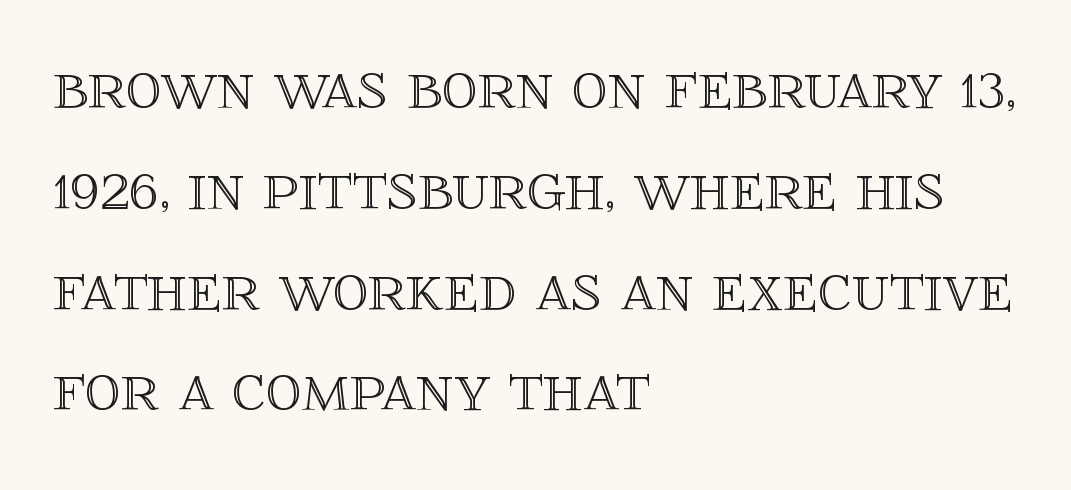
If you drew a line through each stem, it would be perfectly vertical. Visually the block forms a straight wall on the left and a jagged coastline on the right. Standard letterfit; no display-style spreading of the glyphs. Leading matches the norm, producing a regular column. Type without underlining.
